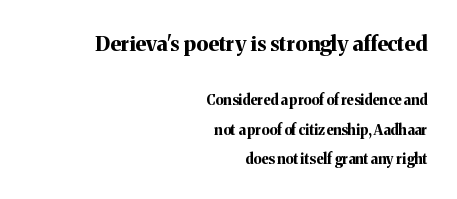
{"italic": "no", "bold": "yes", "underline": "no", "align": "right", "line_spacing": "loose", "line_spacing_ratio": 2.11, "letter_spacing": "normal", "letter_spacing_em": 0.0, "larger_block": "first", "size_ratio": 1.5, "glyph_px": 21}
